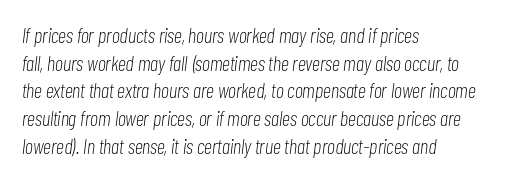
{"italic": "yes", "lean": "right", "slant_degrees": 7, "bold": "no", "underline": "no", "align": "left", "line_spacing": "normal", "line_spacing_ratio": 1.32, "letter_spacing": "normal", "letter_spacing_em": 0.0, "glyph_px": 21}
